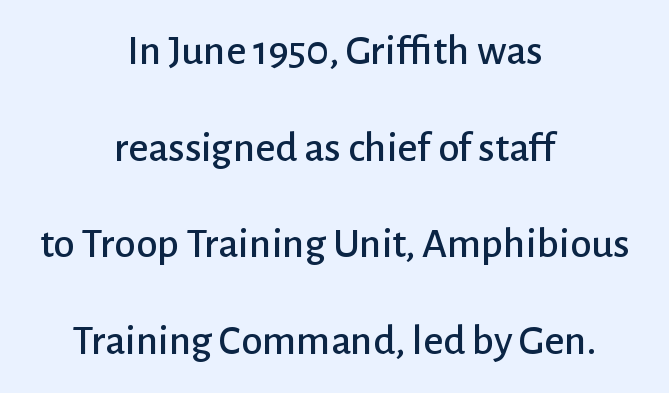
{"serif": "no", "italic": "no", "width": "normal", "stroke_contrast": "low", "x_height": "medium", "monospaced": "no", "underline": "no", "align": "center", "line_spacing": "loose", "line_spacing_ratio": 2.25, "letter_spacing": "normal", "letter_spacing_em": 0.0, "glyph_px": 43}
